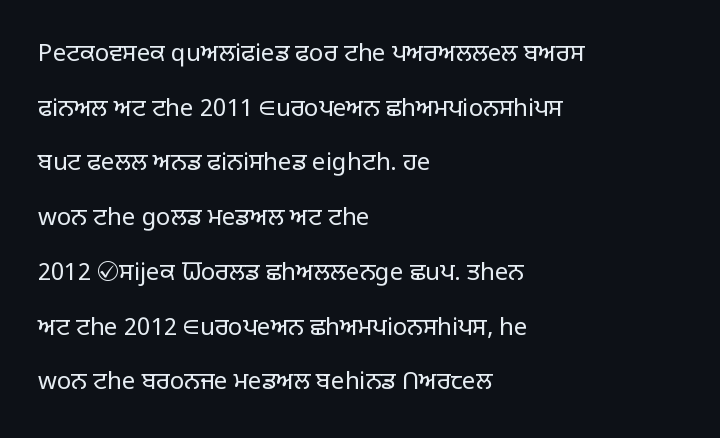
{"italic": "no", "bold": "no", "underline": "no", "align": "left", "line_spacing": "loose", "line_spacing_ratio": 2.28, "letter_spacing": "normal", "letter_spacing_em": 0.0, "glyph_px": 24}
